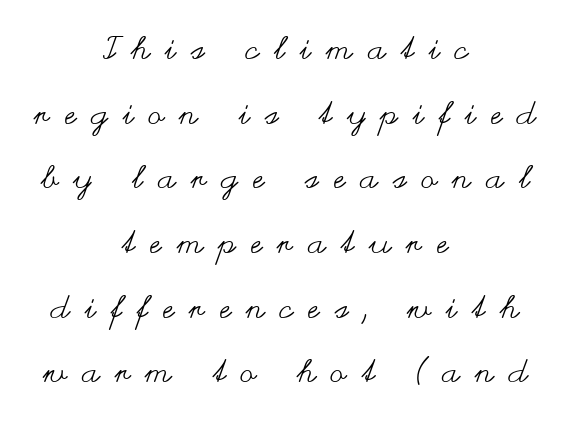
Q: Is the text bold? A: No.
Q: Is the text italic (slanted)? A: Yes.
Q: Is the text underlined? A: No.
Q: How is the paragraph aligned? A: Centered.
Q: Is the spacing between letters normal or unusually wide? A: Unusually wide.
Q: Is the spacing between lines tight, normal or loose? A: Loose.
Q: Width (condensed, normal, or wide)? A: Wide.
Q: Stroke contrast? A: Medium.
Q: x-height? A: Small.
Q: Monospaced? A: No.
